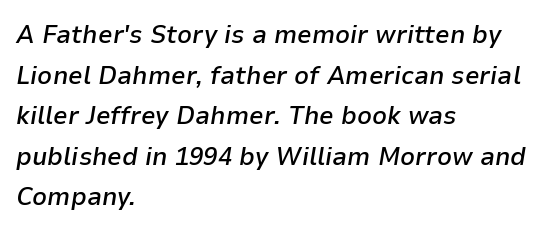
Q: Is the text bold? A: Semi-bold.
Q: Is the text italic (slanted)? A: Yes, it leans right by about 9 degrees.
Q: Is the text underlined? A: No.
Q: How is the paragraph aligned? A: Left-aligned.
Q: Is the spacing between letters normal or unusually wide? A: Normal.
Q: Is the spacing between lines tight, normal or loose? A: Normal.
